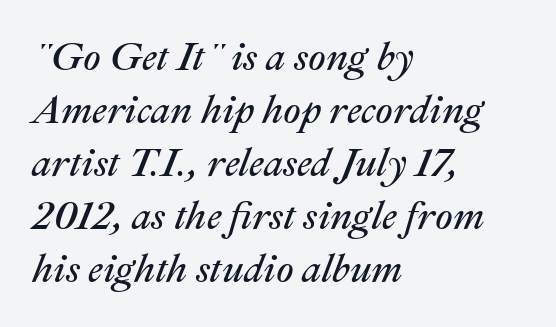
{"italic": "yes", "lean": "right", "slant_degrees": 22, "bold": "no", "weight": "regular", "width": "normal", "stroke_contrast": "medium", "x_height": "medium", "monospaced": "no", "underline": "no", "align": "left", "line_spacing": "normal", "line_spacing_ratio": 1.36, "letter_spacing": "normal", "letter_spacing_em": 0.0, "glyph_px": 39}
